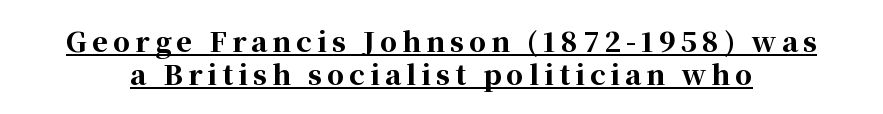
{"italic": "no", "bold": "yes", "underline": "yes", "line_spacing_ratio": 1.24, "glyph_px": 27}
